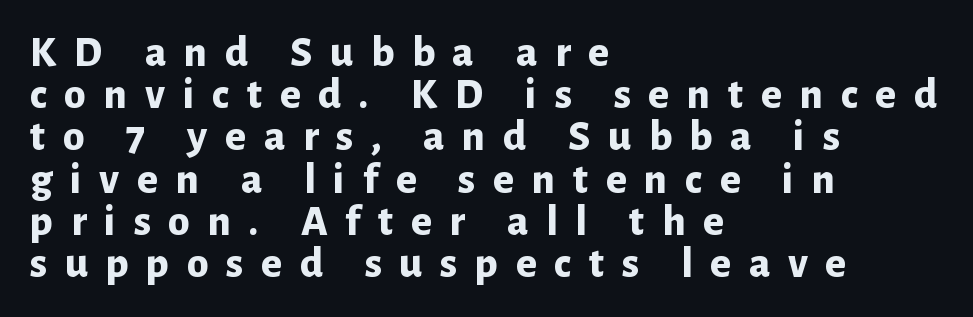
{"serif": "no", "italic": "no", "bold": "yes", "weight": "bold", "width": "normal", "stroke_contrast": "low", "x_height": "medium", "monospaced": "no", "underline": "no", "align": "left", "line_spacing": "tight", "line_spacing_ratio": 0.96, "letter_spacing": "wide", "letter_spacing_em": 0.4, "glyph_px": 44}
